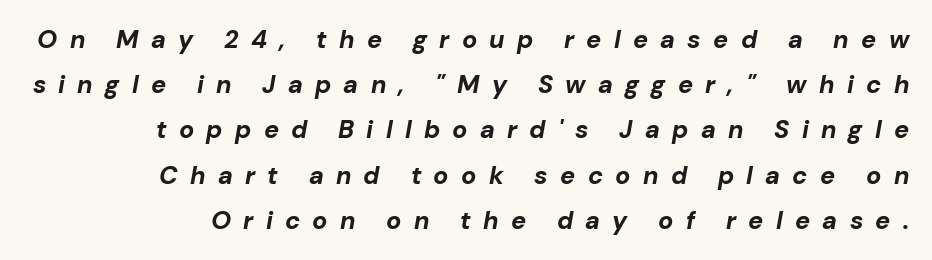
Inter-character spacing is expanded well beyond the font's built-in metrics. Underlining? Definitely not there. There's an unmistakable incline to the writing here. Where is the straight margin? On the right. Bold? Absolutely — the strokes are thick and heavy.
